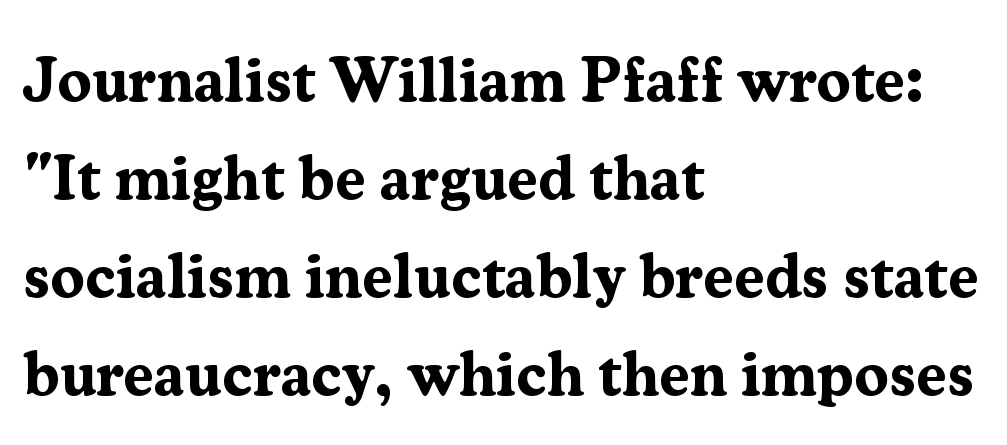
The image shows 62 px bold serif type, upright; set left-aligned, normal line spacing (1.58x), normal letter spacing, not underlined; medium stroke contrast and a medium x-height.
